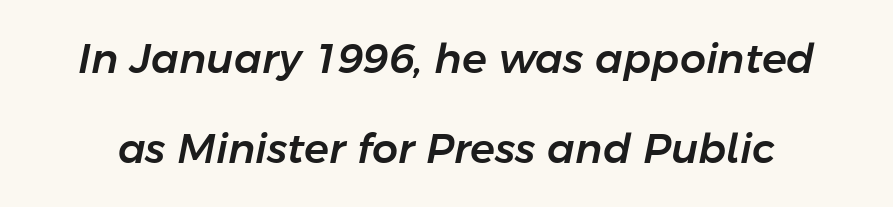
Q: Is the text italic (slanted)? A: Yes, it leans right by about 11 degrees.
Q: Is the text underlined? A: No.
Q: Is the spacing between letters normal or unusually wide? A: Normal.
Q: Is the spacing between lines tight, normal or loose? A: Loose.
Q: Width (condensed, normal, or wide)? A: Normal.
Q: Stroke contrast? A: Low.
Q: x-height? A: Medium.
Q: Monospaced? A: No.
